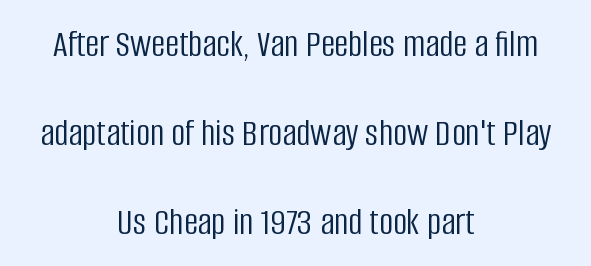
You can tell from the bare stems that sans-serif type was used. Words appear dense and cohesive because spacing is normal. Honestly, the rows look like they've been pulled way apart. The weight would be labelled regular, book, light, or lighter still. Bare-footed words on every line.
